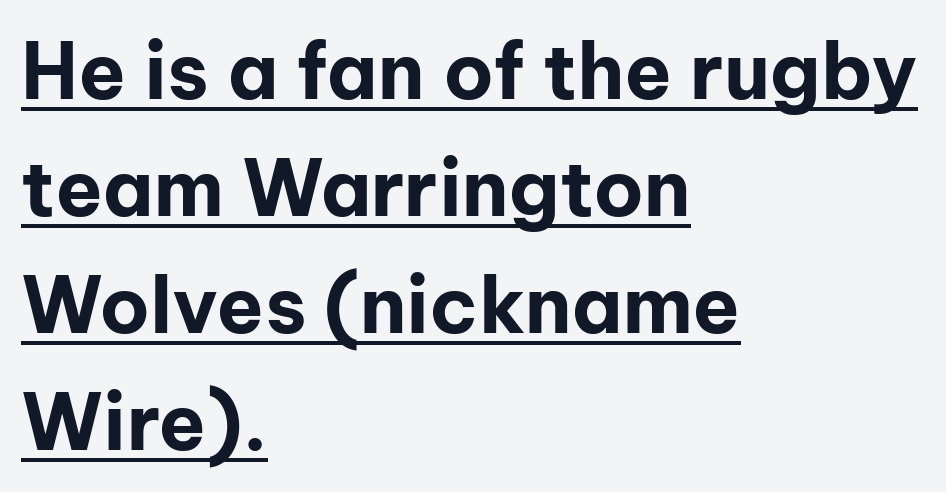
{"serif": "no", "italic": "no", "bold": "yes", "weight": "bold", "width": "normal", "stroke_contrast": "low", "x_height": "medium", "monospaced": "no", "underline": "yes", "align": "left", "line_spacing": "normal", "line_spacing_ratio": 1.5, "letter_spacing": "normal", "letter_spacing_em": 0.0, "glyph_px": 78}
